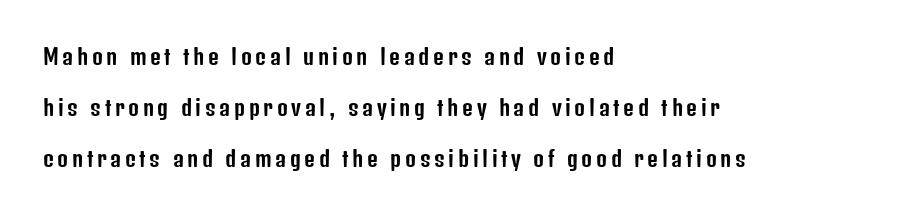
The image shows 21 px text type, upright; set left-aligned, loose line spacing (2.43x), not underlined.
